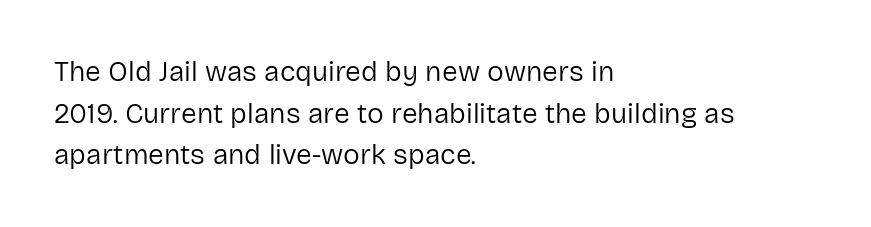
Q: Is the text bold? A: No.
Q: Is the text italic (slanted)? A: No, it is upright.
Q: Is the typeface a serif or a sans-serif typeface? A: Sans-serif.
Q: Is the text underlined? A: No.
Q: How is the paragraph aligned? A: Left-aligned.
Q: Is the spacing between letters normal or unusually wide? A: Normal.
Q: Is the spacing between lines tight, normal or loose? A: Normal.
Q: Width (condensed, normal, or wide)? A: Normal.
Q: Stroke contrast? A: Low.
Q: x-height? A: Medium.
Q: Monospaced? A: No.
